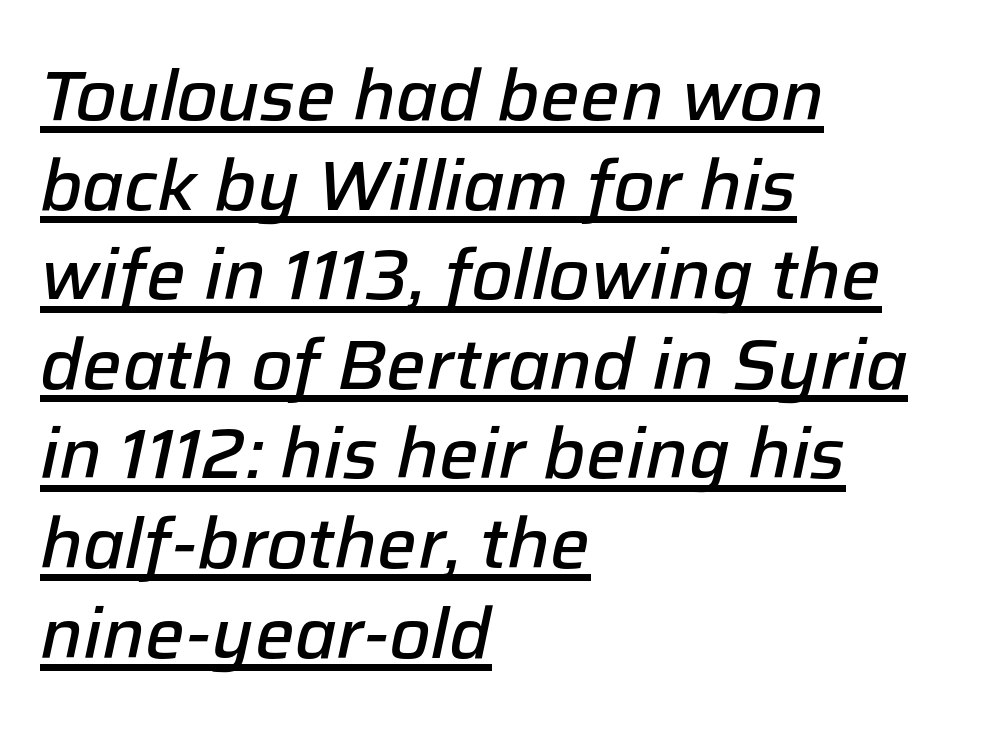
{"italic": "yes", "lean": "right", "slant_degrees": 12, "bold": "semi", "weight": "semibold", "width": "normal", "stroke_contrast": "low", "x_height": "medium", "monospaced": "no", "underline": "yes", "align": "left", "line_spacing": "normal", "line_spacing_ratio": 1.28, "letter_spacing": "normal", "letter_spacing_em": 0.0, "glyph_px": 70}
